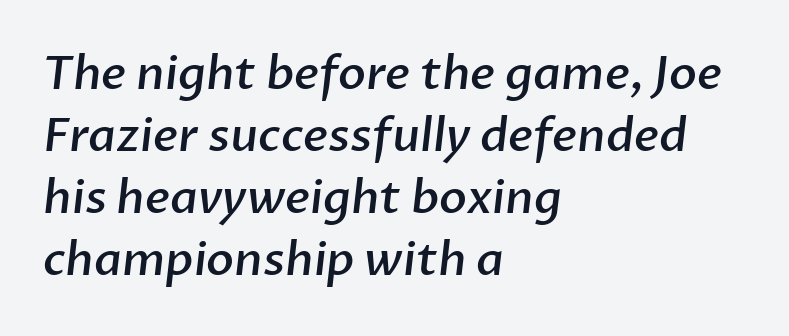
Q: Is the text bold? A: Semi-bold.
Q: Is the typeface a serif or a sans-serif typeface? A: Sans-serif.
Q: Is the text underlined? A: No.
Q: How is the paragraph aligned? A: Left-aligned.
Q: Is the spacing between letters normal or unusually wide? A: Normal.
Q: Is the spacing between lines tight, normal or loose? A: Normal.
Q: Width (condensed, normal, or wide)? A: Normal.
Q: Stroke contrast? A: Low.
Q: x-height? A: Medium.
Q: Monospaced? A: No.
